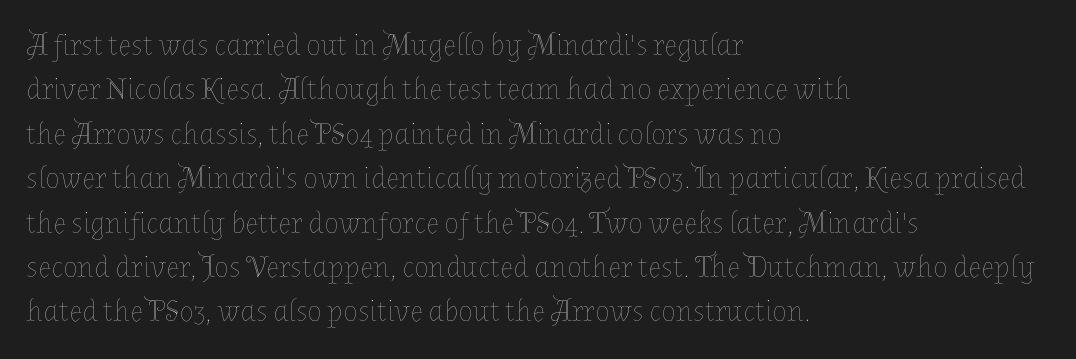
{"italic": "no", "bold": "no", "weight": "thin", "width": "normal", "stroke_contrast": "low", "x_height": "medium", "monospaced": "no", "underline": "no", "align": "left", "line_spacing": "normal", "line_spacing_ratio": 1.48, "letter_spacing": "normal", "letter_spacing_em": 0.0, "glyph_px": 30}
